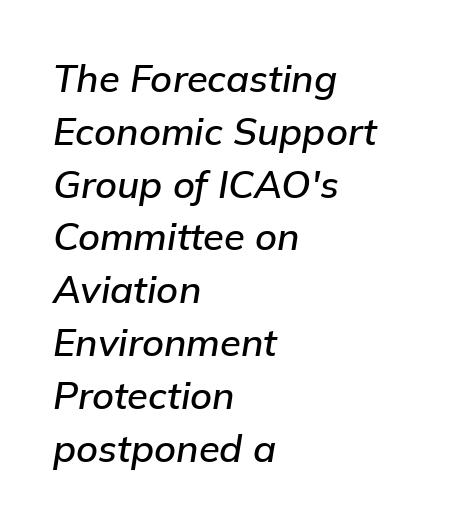
The axis of the letterforms is tilted away from vertical. A clean baseline with only descenders dipping below it. Slightly chunky letters — semibold, I'd say, not full bold. Each letter keeps its own natural width here, so spacing adapts to shape. One-word summary of the alignment: left. Students, note that the glyphs here touch the page at normal intervals.
